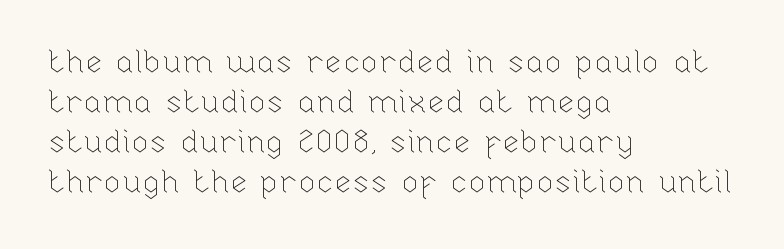
The image shows 32 px thin type, upright; set left-aligned, normal line spacing (1.25x), normal letter spacing, not underlined; low stroke contrast and a medium x-height.
